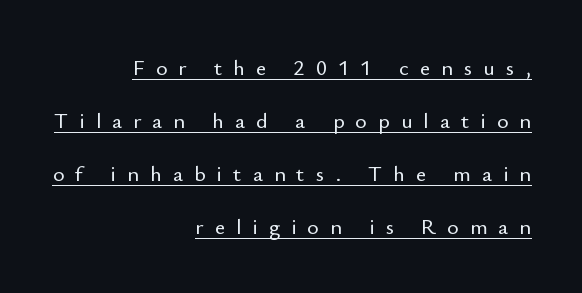
{"italic": "no", "underline": "yes", "align": "right", "line_spacing": "loose", "line_spacing_ratio": 2.41, "letter_spacing": "wide", "letter_spacing_em": 0.5, "glyph_px": 22}
